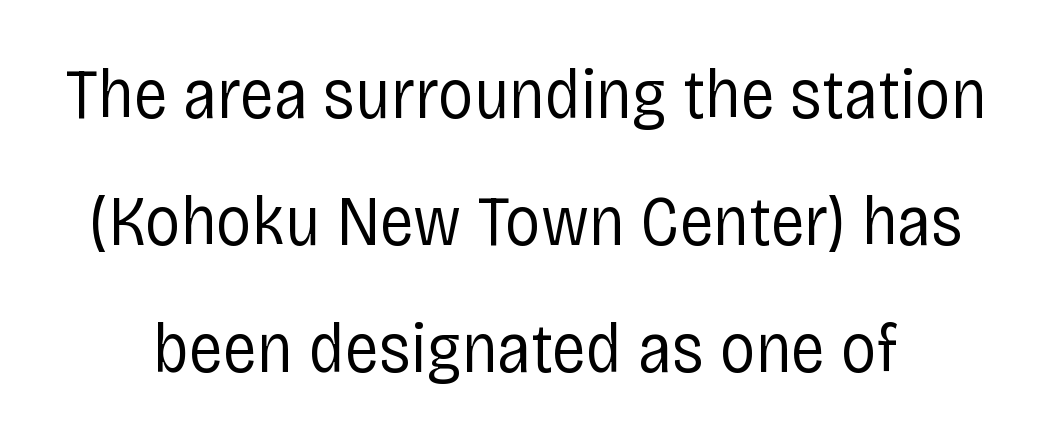
A typesetter would call this proportional, since set widths differ per character. Nothing sits at the stroke ends, so this counts as sans-serif. This is not heavy type; no bold has been used. Inter-character spacing is left at the font's built-in metrics. Only glyphs here, with clear space below each row. Posture: straight, roman, zero tilt.
